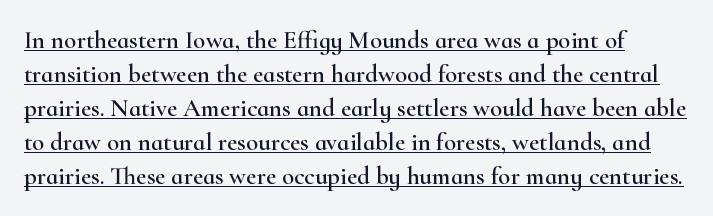
The image shows 25 px text type, upright; set normal line spacing (1.36x), normal letter spacing, underlined.
